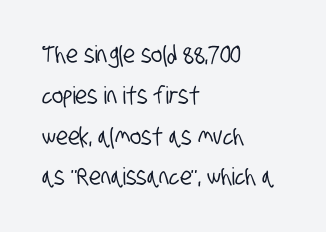
The image shows 24 px text type; set left-aligned, normal line spacing (1.7x), normal letter spacing, not underlined.
